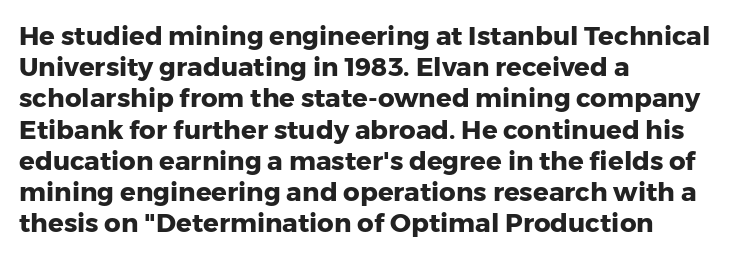
A typesetter would mark this as roman, not italic. The face used here is rendered with its standard letterfit. As a designer I'd log this as weight 700, bold. Underlining? Definitely not there. The text block is weighted toward the left margin, trailing off unevenly rightward.
